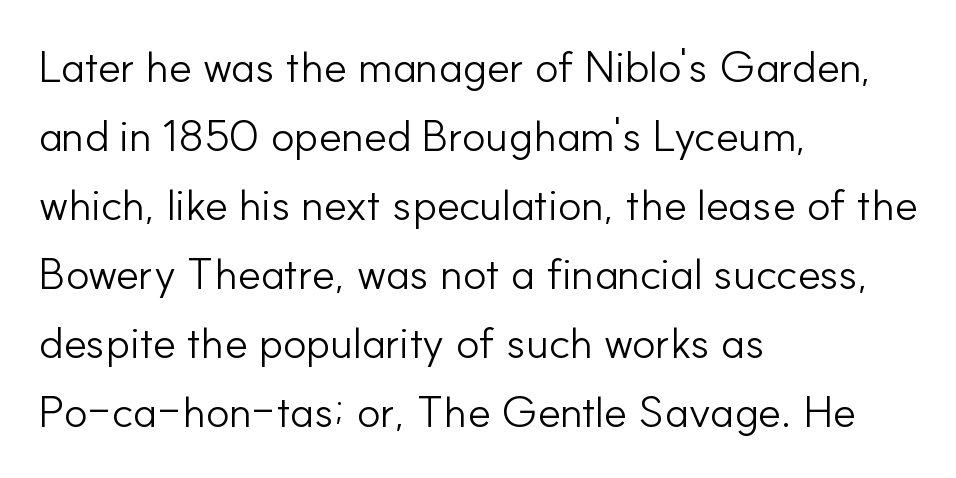
The image shows 44 px light sans-serif type, upright; set left-aligned, normal line spacing (1.57x), normal letter spacing, not underlined; low stroke contrast and a small x-height.
